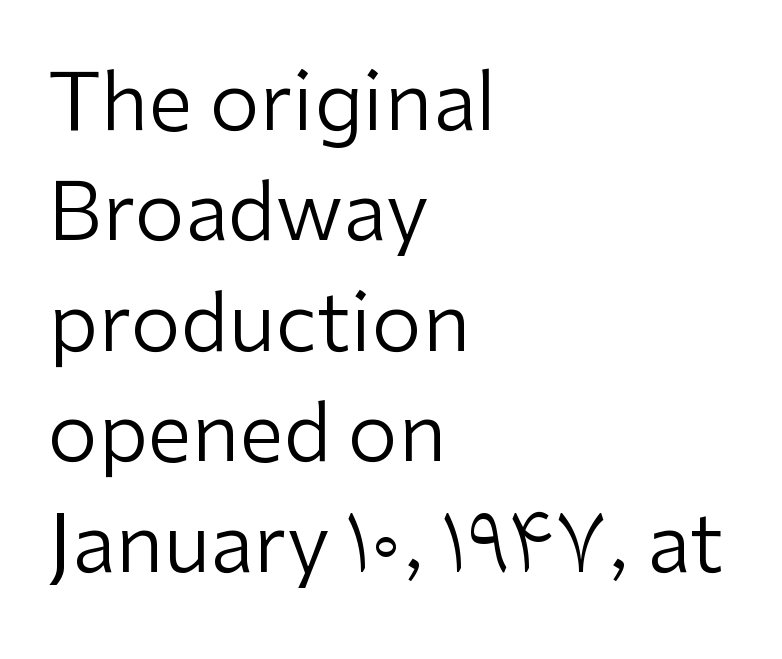
Q: Is the text bold? A: No.
Q: Is the text italic (slanted)? A: No, it is upright.
Q: Is the typeface a serif or a sans-serif typeface? A: Sans-serif.
Q: Is the text underlined? A: No.
Q: How is the paragraph aligned? A: Left-aligned.
Q: Is the spacing between letters normal or unusually wide? A: Normal.
Q: Is the spacing between lines tight, normal or loose? A: Normal.
Q: Width (condensed, normal, or wide)? A: Normal.
Q: Stroke contrast? A: Low.
Q: x-height? A: Medium.
Q: Monospaced? A: No.
